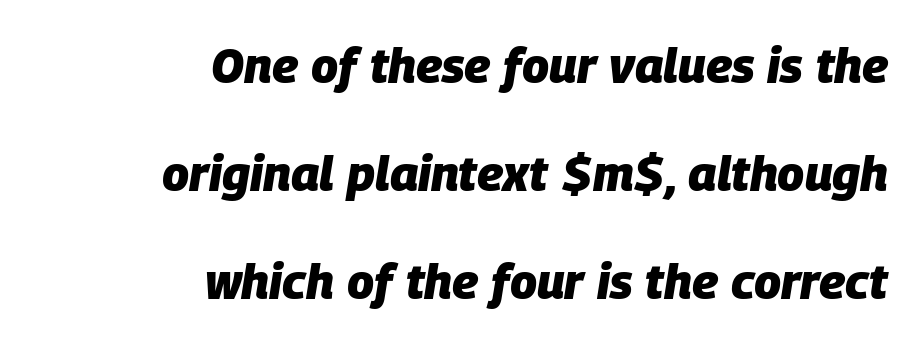
The image shows 49 px heavy type, italic (leaning right); set right-aligned, loose line spacing (2.2x), normal letter spacing, not underlined; low stroke contrast and a large x-height.
